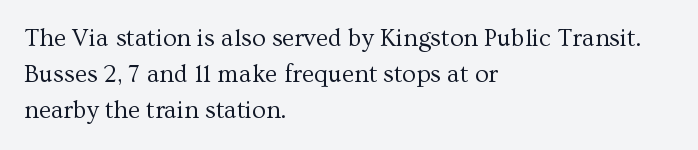
The cut favours lightness, reaching ordinary text weight at its darkest. Left-aligned paragraph, ragged on the right. There is no visible air inserted between adjacent glyphs. Has an underline been added? It has not. Upright lettering throughout. Leading matches the norm, producing a regular column.
